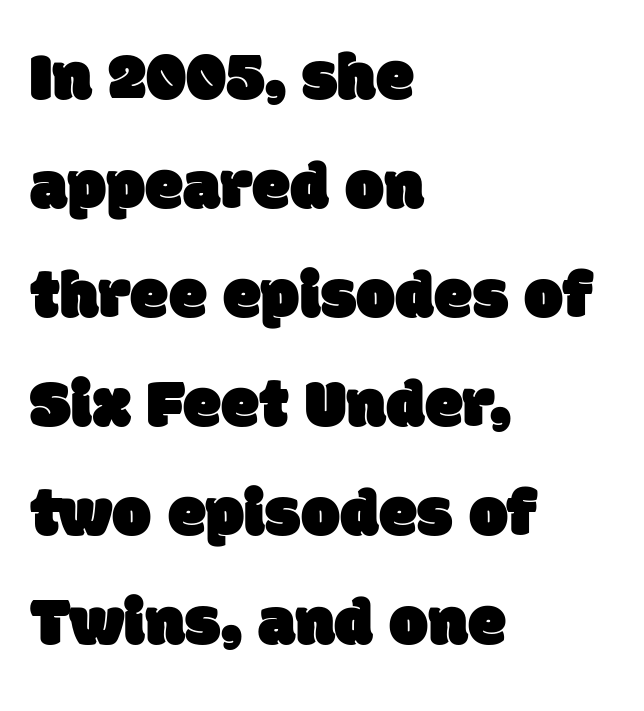
{"serif": "no", "width": "normal", "stroke_contrast": "low", "x_height": "large", "monospaced": "no", "underline": "no", "align": "left", "line_spacing": "normal", "line_spacing_ratio": 1.58, "letter_spacing": "normal", "letter_spacing_em": 0.0, "glyph_px": 69}
